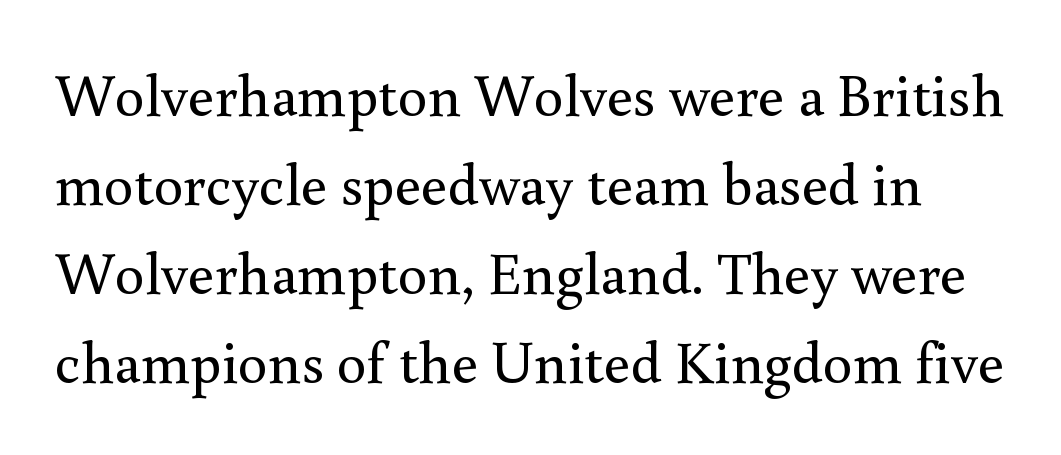
{"serif": "yes", "italic": "no", "bold": "no", "weight": "regular", "width": "normal", "x_height": "small", "monospaced": "no", "underline": "no", "line_spacing": "normal", "line_spacing_ratio": 1.51, "letter_spacing": "normal", "letter_spacing_em": 0.0, "glyph_px": 59}
